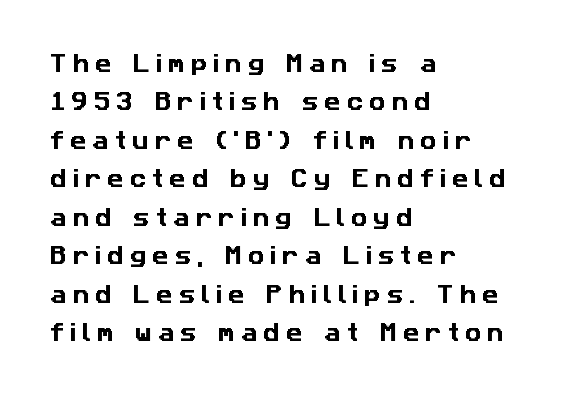
The baseline area is clear. Caption: expanded tracking, letters set apart. These lines are set flush left with a ragged right edge.
